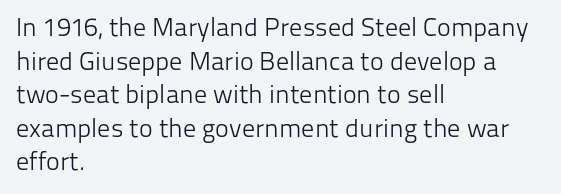
{"italic": "no", "bold": "no", "underline": "no", "align": "left", "line_spacing": "normal", "line_spacing_ratio": 1.29, "letter_spacing": "normal", "letter_spacing_em": 0.0, "glyph_px": 26}
